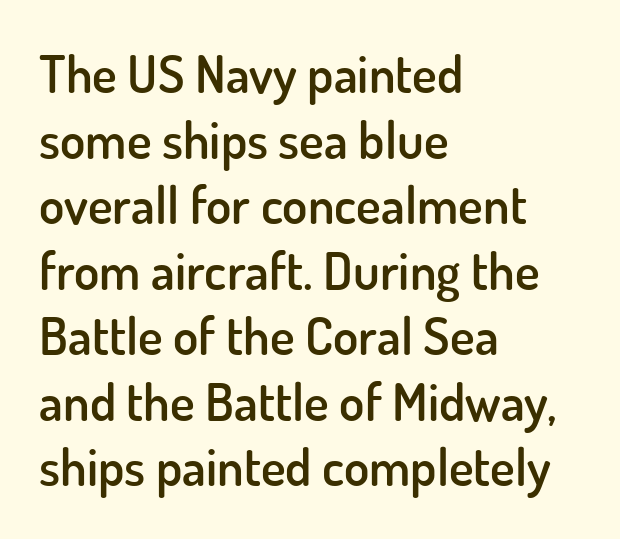
Q: Is the text bold? A: Semi-bold.
Q: Is the text italic (slanted)? A: No, it is upright.
Q: Is the typeface a serif or a sans-serif typeface? A: Sans-serif.
Q: Is the text underlined? A: No.
Q: How is the paragraph aligned? A: Left-aligned.
Q: Is the spacing between letters normal or unusually wide? A: Normal.
Q: Is the spacing between lines tight, normal or loose? A: Normal.
Q: Width (condensed, normal, or wide)? A: Normal.
Q: Stroke contrast? A: Low.
Q: x-height? A: Small.
Q: Monospaced? A: No.
